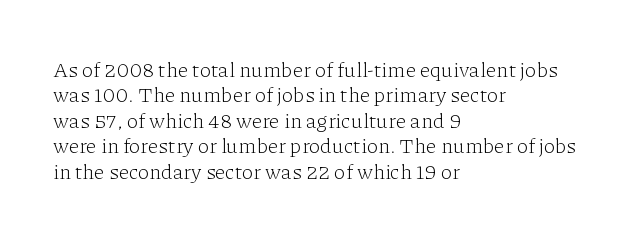
{"italic": "no", "bold": "no", "underline": "no", "align": "left", "line_spacing_ratio": 1.21, "letter_spacing": "normal", "letter_spacing_em": 0.0, "glyph_px": 21}
